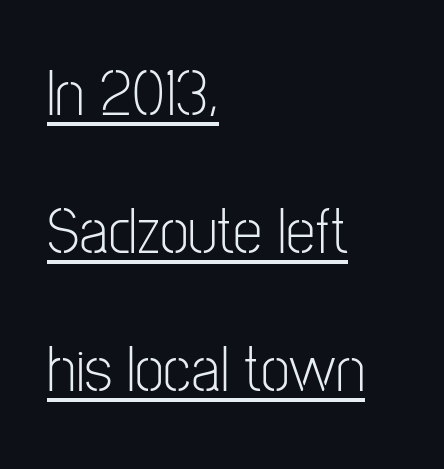
Here the designer chose a conventional face with non-uniform glyph widths. The space between consecutive lines is lavish. Short and long lines alike share a common starting point at left. The typeface chosen for these lines omits serifs. Rendered with straight, roman letterforms.
